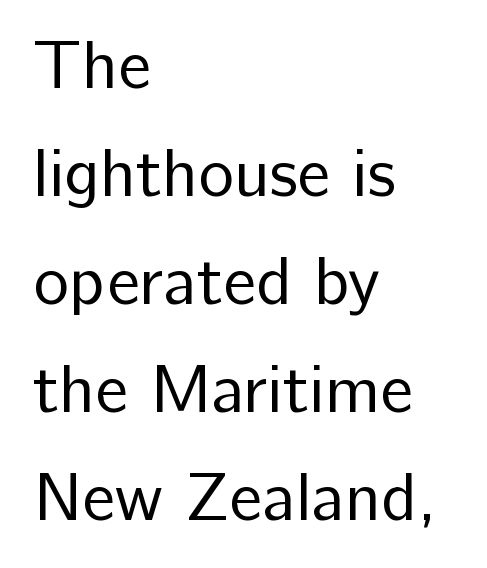
{"serif": "no", "italic": "no", "bold": "no", "weight": "regular", "width": "normal", "stroke_contrast": "low", "x_height": "medium", "monospaced": "no", "underline": "no", "align": "left", "line_spacing": "normal", "line_spacing_ratio": 1.59, "letter_spacing": "normal", "letter_spacing_em": 0.0, "glyph_px": 68}
